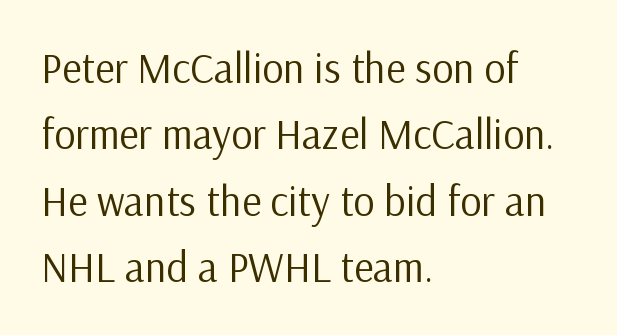
The image shows 42 px regular-weight sans-serif type, upright; set left-aligned, normal line spacing (1.58x), normal letter spacing, not underlined; low stroke contrast and a medium x-height.
